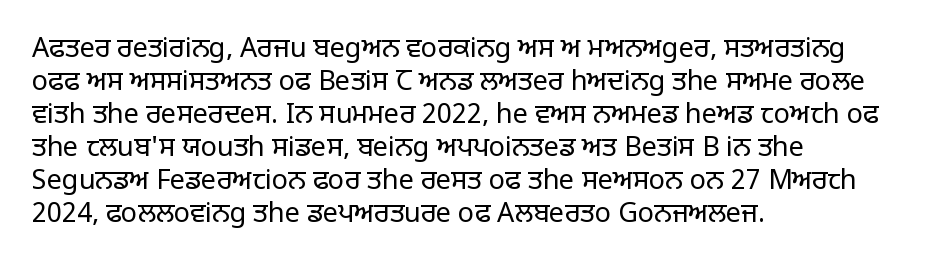
Q: Is the text bold? A: No.
Q: Is the text italic (slanted)? A: No, it is upright.
Q: Is the text underlined? A: No.
Q: How is the paragraph aligned? A: Left-aligned.
Q: Is the spacing between letters normal or unusually wide? A: Normal.
